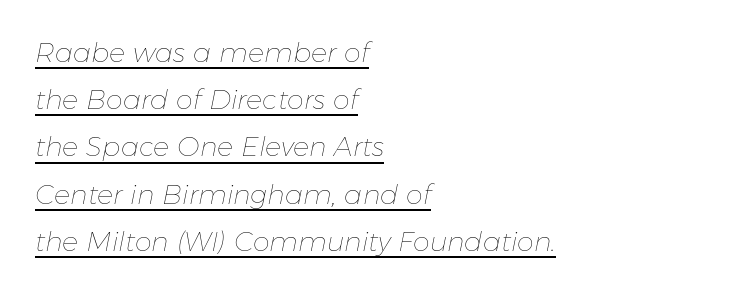
{"italic": "yes", "lean": "right", "slant_degrees": 11, "bold": "no", "underline": "yes", "align": "left", "line_spacing_ratio": 1.75, "letter_spacing": "normal", "letter_spacing_em": 0.0, "glyph_px": 27}
